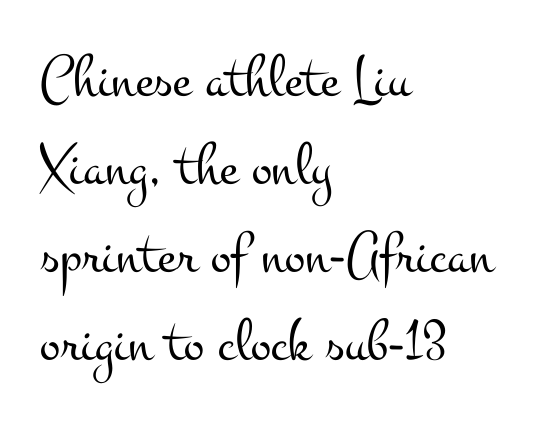
Here the designer chose a conventional face with non-uniform glyph widths. This block has exactly the height ordinary leading produces. Left-aligned paragraph, ragged on the right. The passage shown is not underscored anywhere.
